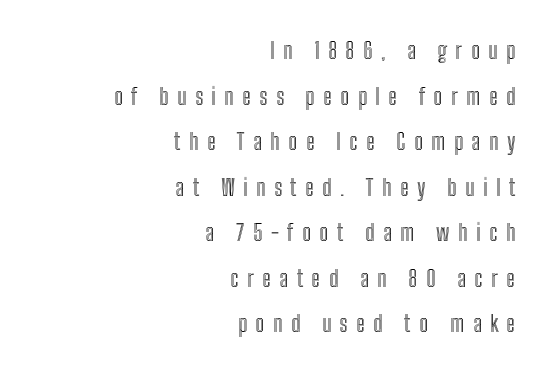
{"italic": "no", "underline": "no", "align": "right", "line_spacing": "loose", "line_spacing_ratio": 1.98, "letter_spacing": "wide", "letter_spacing_em": 0.37, "glyph_px": 23}
